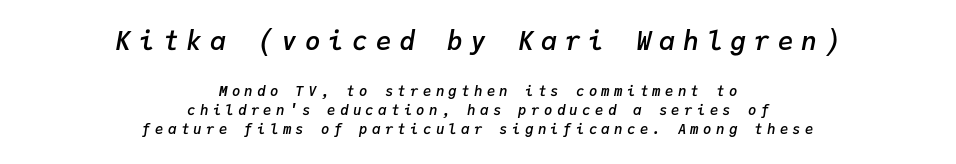
The passage shown begins with its larger block and ends with its smaller one. Is there much room between lines? A standard amount, neither cramped nor airy. Does extra space separate the letters? Yes, quite a lot of it. Leftover space on each line is divided equally before and after the words.
